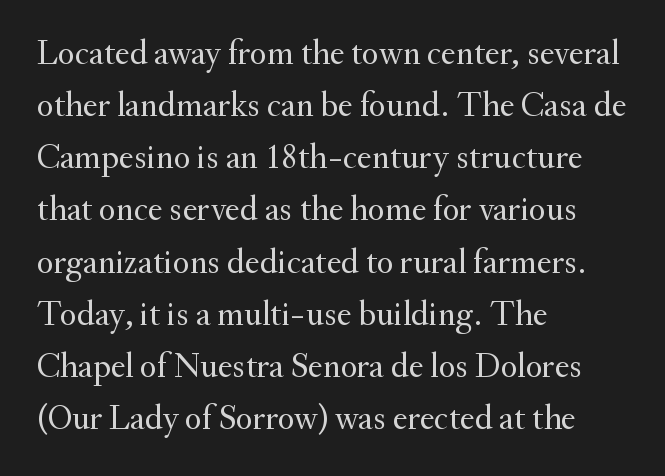
The image shows 35 px regular-weight serif type, upright; set left-aligned, normal line spacing (1.49x), normal letter spacing, not underlined; medium stroke contrast and a small x-height.
